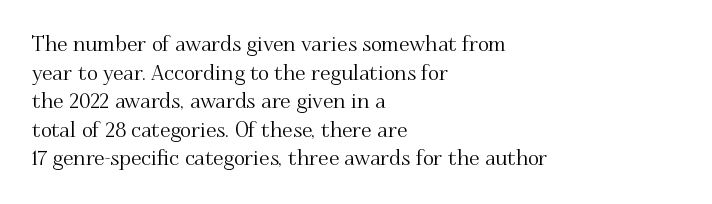
The image shows 21 px text type, upright; set left-aligned, normal line spacing (1.36x), normal letter spacing, not underlined.
